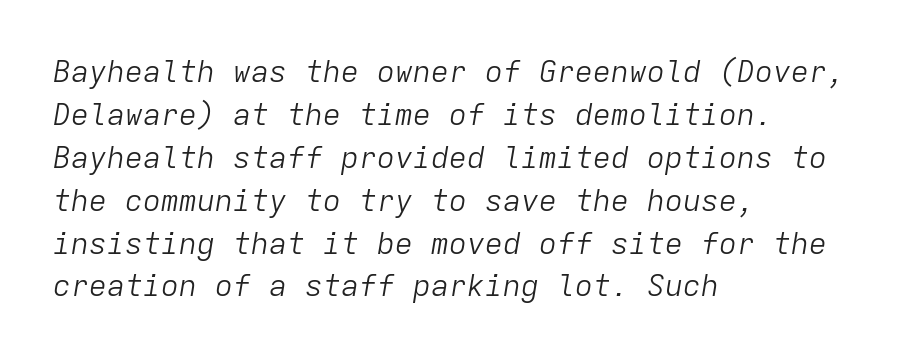
{"italic": "yes", "lean": "right", "slant_degrees": 9, "bold": "no", "weight": "light", "width": "normal", "stroke_contrast": "low", "x_height": "medium", "monospaced": "yes", "underline": "no", "align": "left", "line_spacing": "normal", "line_spacing_ratio": 1.43, "letter_spacing": "normal", "letter_spacing_em": 0.0, "glyph_px": 30}
